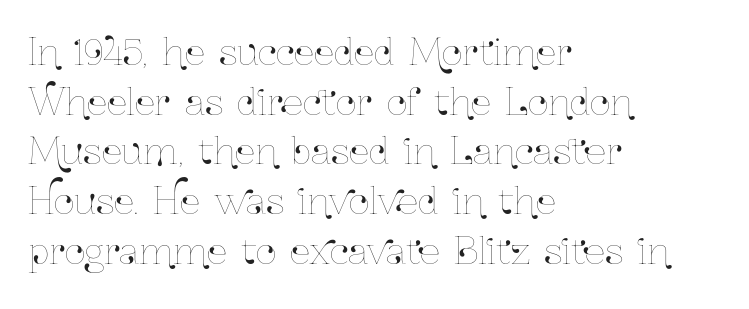
Q: Is the text italic (slanted)? A: No, it is upright.
Q: Is the text underlined? A: No.
Q: How is the paragraph aligned? A: Left-aligned.
Q: Is the spacing between letters normal or unusually wide? A: Normal.
Q: Is the spacing between lines tight, normal or loose? A: Normal.
Q: Width (condensed, normal, or wide)? A: Condensed.
Q: Stroke contrast? A: Low.
Q: x-height? A: Medium.
Q: Monospaced? A: No.
